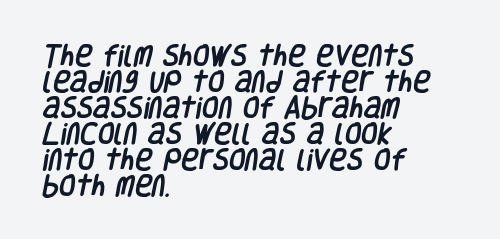
Q: Is the text underlined? A: No.
Q: How is the paragraph aligned? A: Left-aligned.
Q: Is the spacing between letters normal or unusually wide? A: Normal.
Q: Is the spacing between lines tight, normal or loose? A: Tight.
